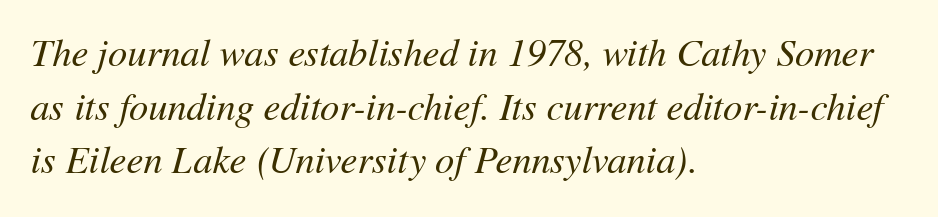
Is this a fixed-width face? No — the glyphs have proportional, varying widths. Interline gaps are of average width in this sample. Is the letter spacing exaggerated? No — it looks like the ordinary default. Ink coverage per letter is moderate at most.
